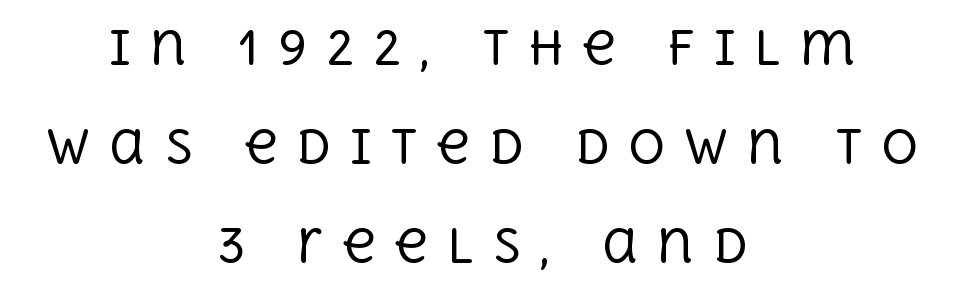
{"serif": "yes", "italic": "no", "bold": "no", "weight": "regular", "width": "normal", "x_height": "large", "monospaced": "no", "underline": "no", "align": "center", "line_spacing": "loose", "line_spacing_ratio": 2.15, "letter_spacing": "wide", "letter_spacing_em": 0.4, "glyph_px": 46}
